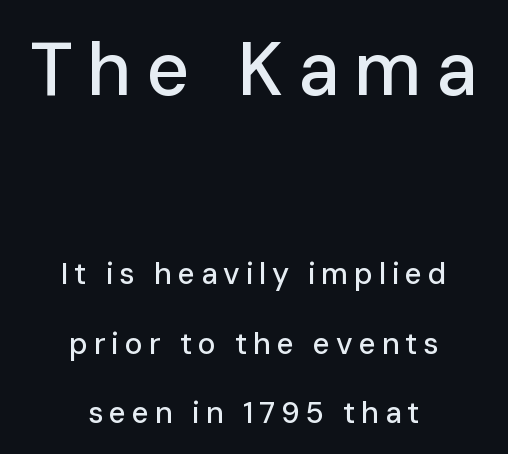
Q: Is the text italic (slanted)? A: No, it is upright.
Q: Is the typeface a serif or a sans-serif typeface? A: Sans-serif.
Q: Is the text underlined? A: No.
Q: How is the paragraph aligned? A: Centered.
Q: Is the spacing between lines tight, normal or loose? A: Loose.
Q: Which block of text is set in a larger size, the first (top) or the second (bottom)? A: The first (top) one.
Q: Width (condensed, normal, or wide)? A: Normal.
Q: Stroke contrast? A: Low.
Q: x-height? A: Medium.
Q: Monospaced? A: No.
